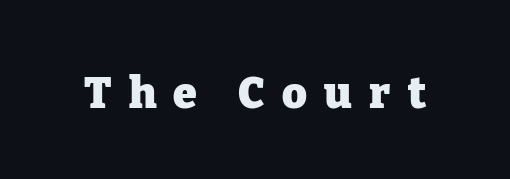
The image shows 43 px heavy serif type, upright; set unusually wide letter spacing (+0.4 em), not underlined; low stroke contrast and a medium x-height.
